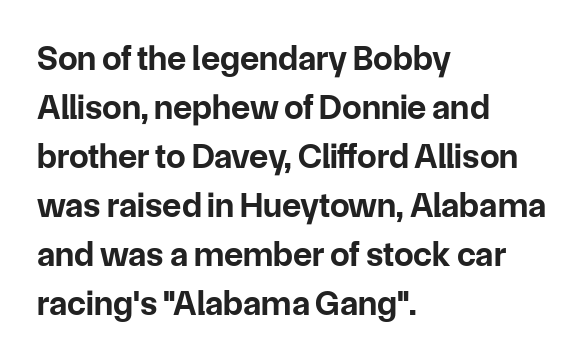
{"serif": "no", "italic": "no", "bold": "yes", "weight": "bold", "width": "normal", "stroke_contrast": "low", "x_height": "medium", "monospaced": "no", "underline": "no", "align": "left", "line_spacing": "normal", "line_spacing_ratio": 1.4, "letter_spacing": "normal", "letter_spacing_em": 0.0, "glyph_px": 35}
